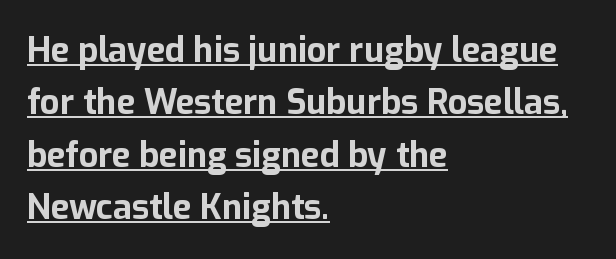
Left-aligned paragraph, ragged on the right. Regarding serifs, this sample does without them. Compared with an ordinary text face, these strokes are far heavier — a full bold. This sample has the flowing, uneven cadence of proportional lettering.
